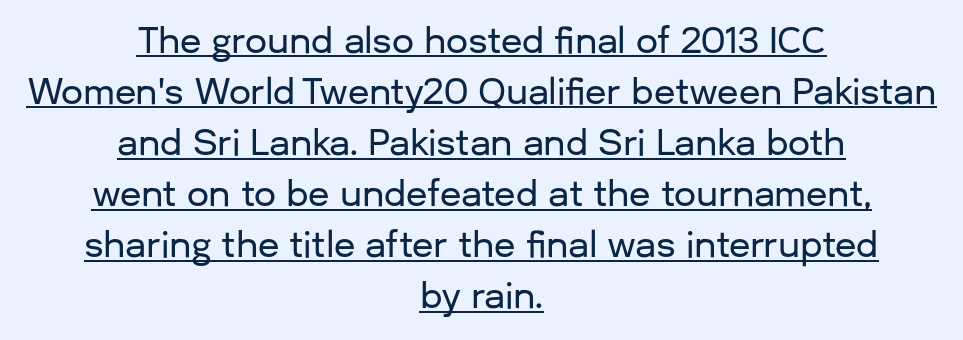
A typesetter would label this face a sans. The face used here appears with an underline applied. This is the regular roman posture of the typeface. A student would call this center alignment; a typographer would say set centered. Regarding leading, the lines here are spaced in the standard way. Character widths vary here, with narrow letters taking less room than wide ones.
